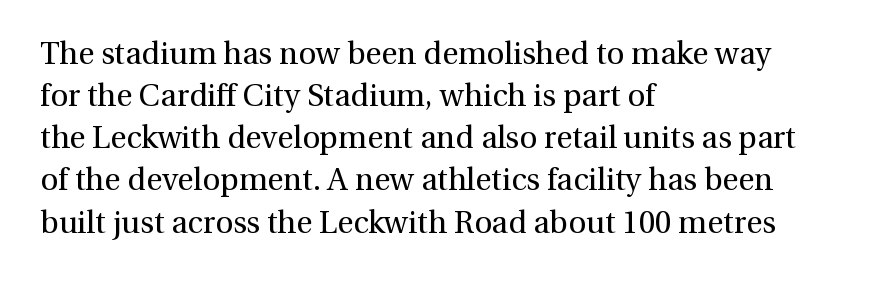
The image shows 31 px regular-weight serif type, upright; set left-aligned, normal line spacing (1.36x), normal letter spacing, not underlined; a medium x-height.
